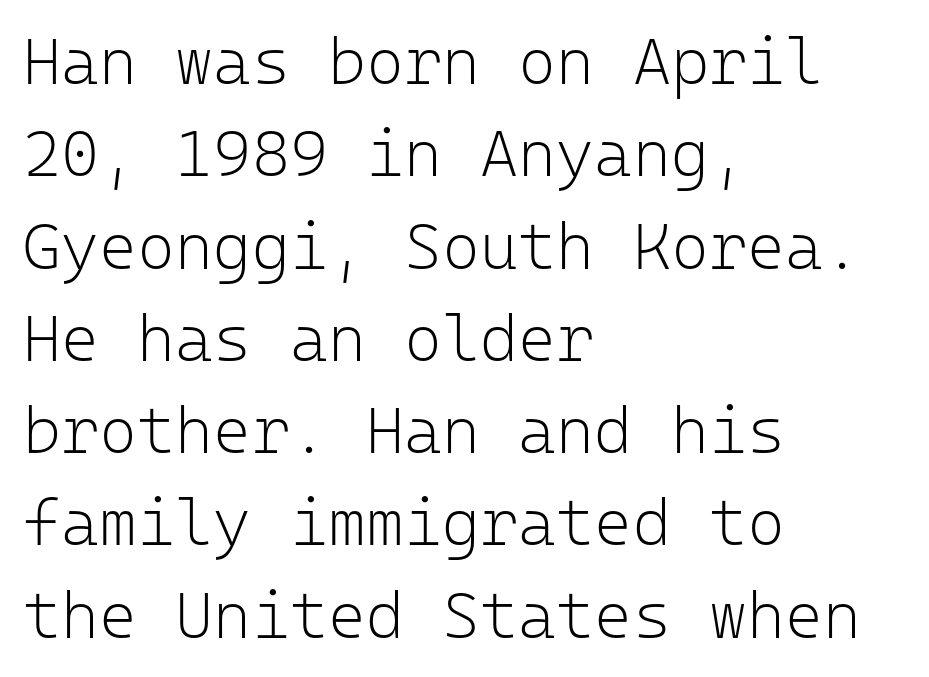
Q: Is the text bold? A: No.
Q: Is the text italic (slanted)? A: No, it is upright.
Q: Is the typeface a serif or a sans-serif typeface? A: Sans-serif.
Q: Is the text underlined? A: No.
Q: How is the paragraph aligned? A: Left-aligned.
Q: Is the spacing between letters normal or unusually wide? A: Normal.
Q: Is the spacing between lines tight, normal or loose? A: Normal.
Q: Width (condensed, normal, or wide)? A: Normal.
Q: Stroke contrast? A: Low.
Q: x-height? A: Medium.
Q: Monospaced? A: Yes.
